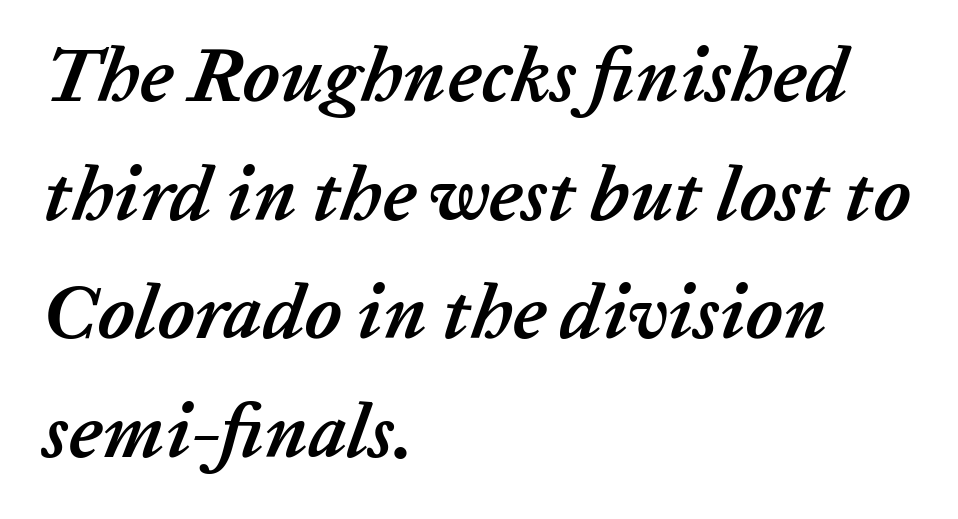
The image shows 76 px semibold type, italic (leaning right); set left-aligned, normal line spacing (1.56x), normal letter spacing, not underlined; low stroke contrast and a medium x-height.
